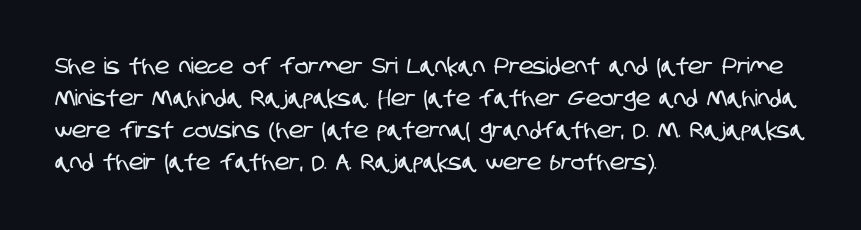
{"underline": "no", "align": "left", "line_spacing": "normal", "line_spacing_ratio": 1.46, "letter_spacing": "normal", "letter_spacing_em": 0.0, "glyph_px": 22}
